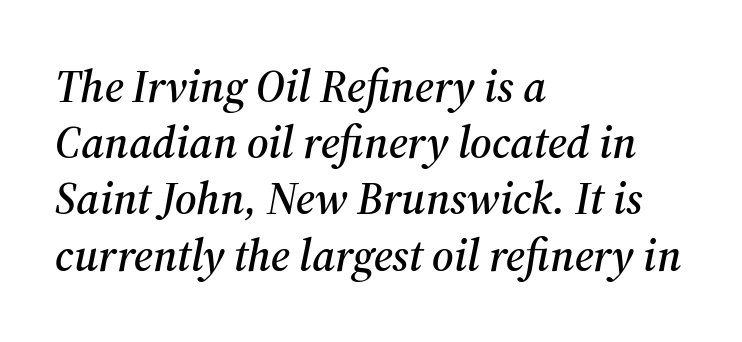
{"serif": "yes", "italic": "yes", "lean": "right", "slant_degrees": 12, "width": "normal", "stroke_contrast": "medium", "x_height": "medium", "monospaced": "no", "underline": "no", "align": "left", "line_spacing": "normal", "line_spacing_ratio": 1.25, "letter_spacing": "normal", "letter_spacing_em": 0.0, "glyph_px": 45}
